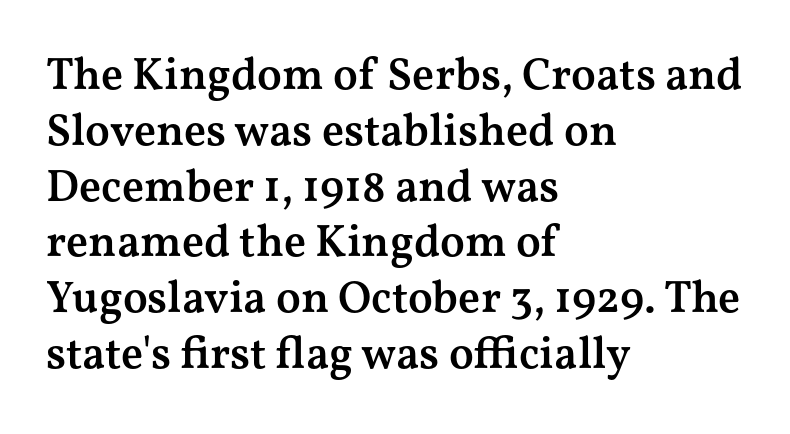
Firm but not heavy-handed strokes: this text is semibold. No word sits above an underline. Spacing verdict: proportional, widths tailored to each character. The line texture is even and compact thanks to regular tracking. The compositor pushed each line to the left boundary.
